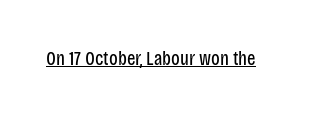
Between one letter and the next there's only the usual sliver of space. A roman cut, with each character standing at attention. The rendered words wear a rule along their underside. Heaviness? Minimal to ordinary, like unemphasized prose.
